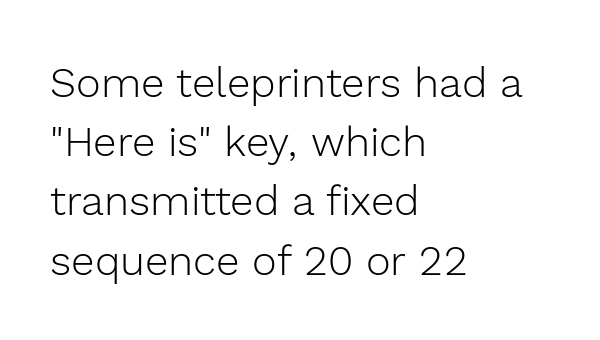
Q: Is the text bold? A: No.
Q: Is the text italic (slanted)? A: No, it is upright.
Q: Is the typeface a serif or a sans-serif typeface? A: Sans-serif.
Q: Is the text underlined? A: No.
Q: How is the paragraph aligned? A: Left-aligned.
Q: Is the spacing between letters normal or unusually wide? A: Normal.
Q: Is the spacing between lines tight, normal or loose? A: Normal.
Q: Width (condensed, normal, or wide)? A: Normal.
Q: x-height? A: Medium.
Q: Monospaced? A: No.
